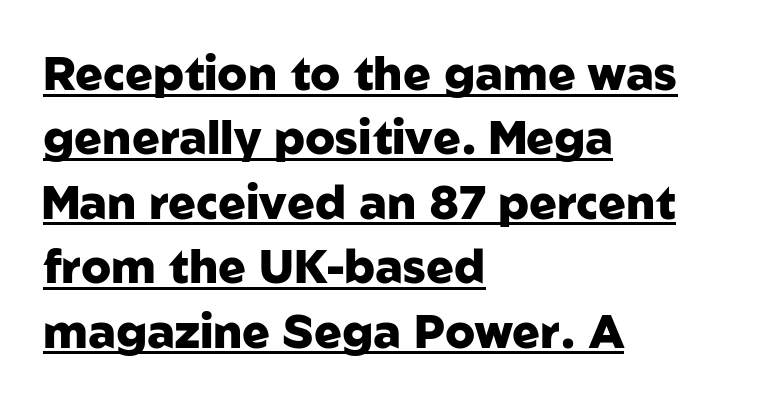
The image shows 46 px heavy sans-serif type, upright; set left-aligned, normal line spacing (1.4x), normal letter spacing, underlined; low stroke contrast and a medium x-height.
